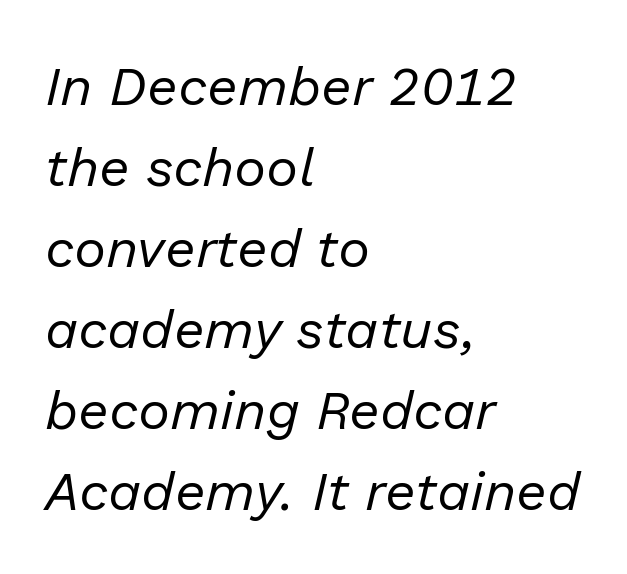
The image shows 54 px regular-weight type, italic (leaning right); set left-aligned, normal line spacing (1.5x), normal letter spacing, not underlined; low stroke contrast and a medium x-height.
